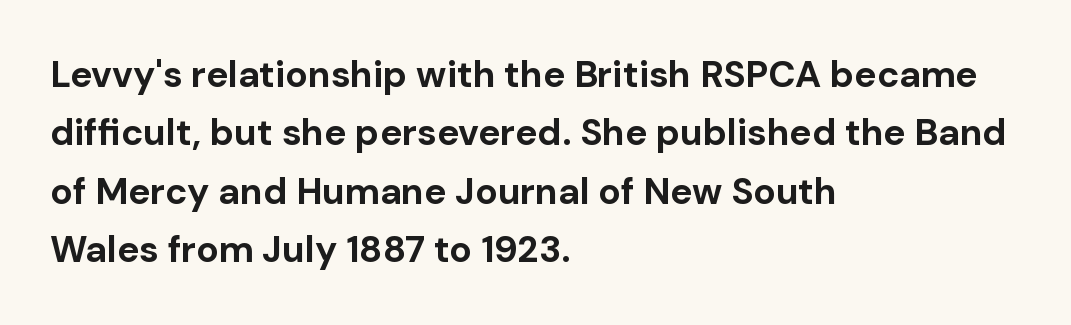
Q: Is the text bold? A: Yes.
Q: Is the text italic (slanted)? A: No, it is upright.
Q: Is the typeface a serif or a sans-serif typeface? A: Sans-serif.
Q: Is the text underlined? A: No.
Q: How is the paragraph aligned? A: Left-aligned.
Q: Is the spacing between letters normal or unusually wide? A: Normal.
Q: Is the spacing between lines tight, normal or loose? A: Normal.
Q: Width (condensed, normal, or wide)? A: Normal.
Q: Stroke contrast? A: Low.
Q: x-height? A: Medium.
Q: Monospaced? A: No.
